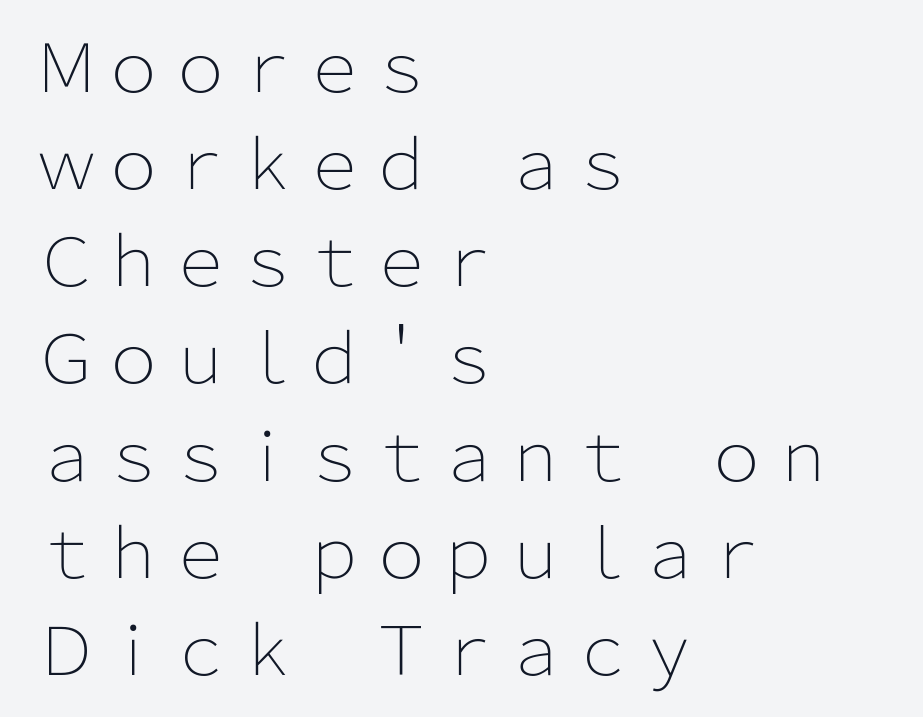
{"serif": "no", "italic": "no", "bold": "no", "weight": "light", "width": "normal", "stroke_contrast": "low", "x_height": "medium", "monospaced": "no", "underline": "no", "align": "left", "line_spacing": "normal", "line_spacing_ratio": 1.45, "letter_spacing": "normal", "letter_spacing_em": 0.0, "glyph_px": 67}
